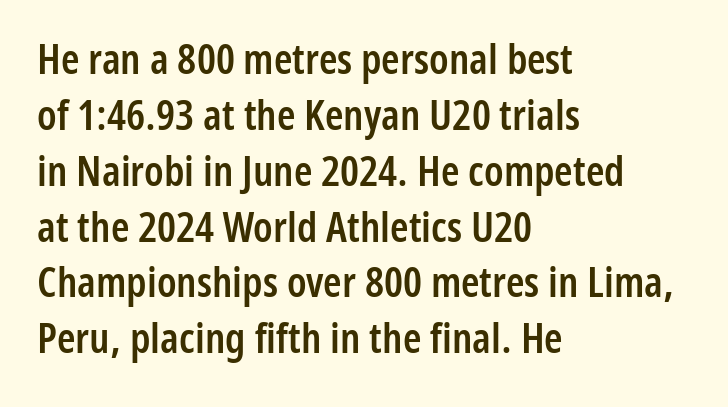
The image shows 42 px semibold, condensed sans-serif type, upright; set left-aligned, normal line spacing (1.33x), normal letter spacing, not underlined; low stroke contrast and a medium x-height.
